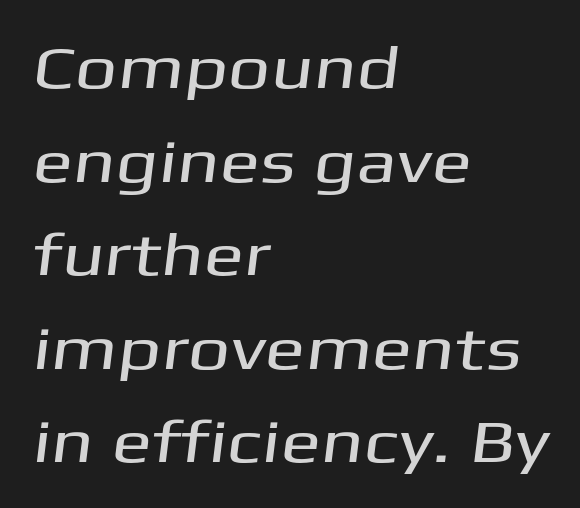
{"serif": "no", "width": "wide", "stroke_contrast": "medium", "x_height": "medium", "monospaced": "no", "underline": "no", "align": "left", "line_spacing": "normal", "line_spacing_ratio": 1.56, "letter_spacing": "normal", "letter_spacing_em": 0.0, "glyph_px": 60}
